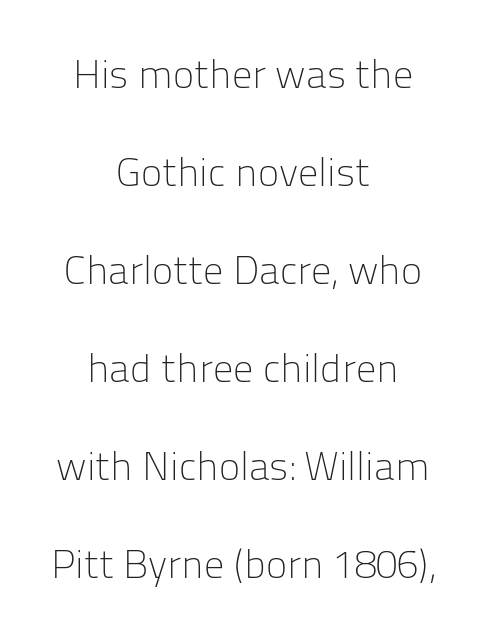
Q: Is the text bold? A: No.
Q: Is the text italic (slanted)? A: No, it is upright.
Q: Is the typeface a serif or a sans-serif typeface? A: Sans-serif.
Q: Is the text underlined? A: No.
Q: How is the paragraph aligned? A: Centered.
Q: Is the spacing between letters normal or unusually wide? A: Normal.
Q: Is the spacing between lines tight, normal or loose? A: Loose.
Q: Width (condensed, normal, or wide)? A: Normal.
Q: Stroke contrast? A: Low.
Q: x-height? A: Medium.
Q: Monospaced? A: No.
